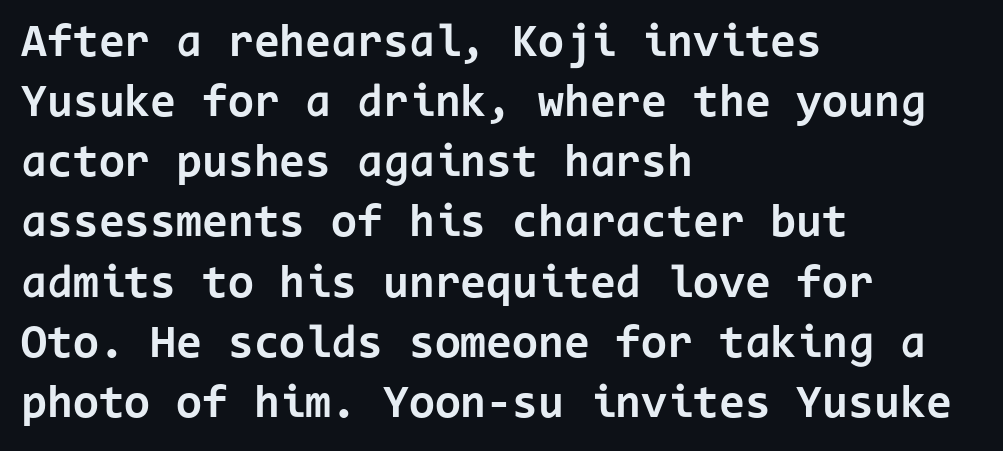
Q: Is the text bold? A: Yes.
Q: Is the text italic (slanted)? A: No, it is upright.
Q: Is the typeface a serif or a sans-serif typeface? A: Sans-serif.
Q: Is the text underlined? A: No.
Q: How is the paragraph aligned? A: Left-aligned.
Q: Is the spacing between letters normal or unusually wide? A: Normal.
Q: Is the spacing between lines tight, normal or loose? A: Normal.
Q: Width (condensed, normal, or wide)? A: Normal.
Q: Stroke contrast? A: Low.
Q: x-height? A: Medium.
Q: Monospaced? A: Yes.
